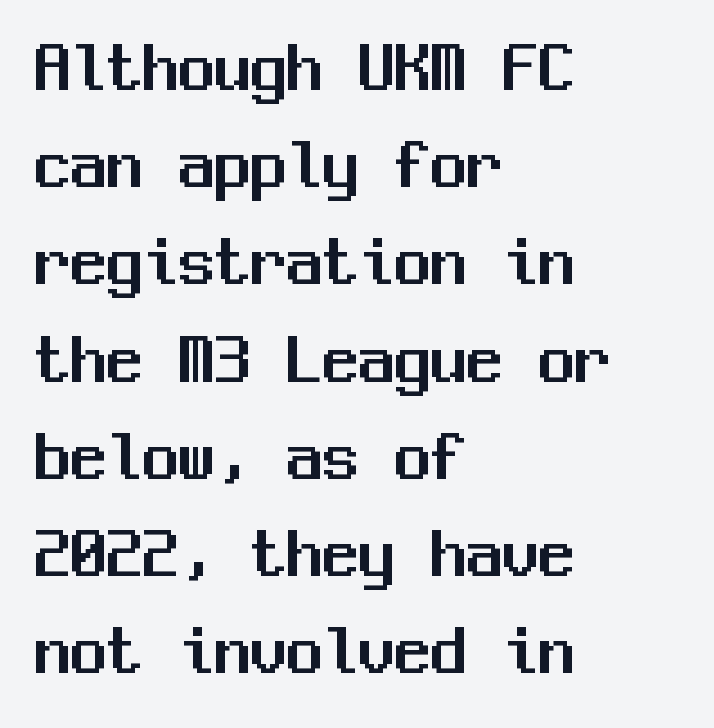
The image shows 72 px sans-serif type, upright, monospaced; set left-aligned, normal line spacing (1.35x), normal letter spacing, not underlined; medium stroke contrast and a medium x-height.
